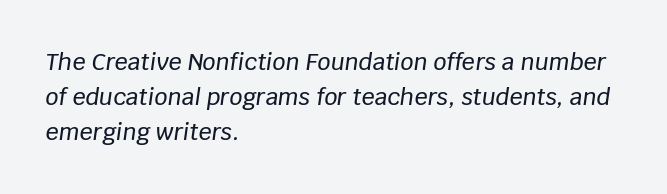
The image shows 23 px text type, italic (leaning right); set left-aligned, normal line spacing (1.53x), normal letter spacing, not underlined.
